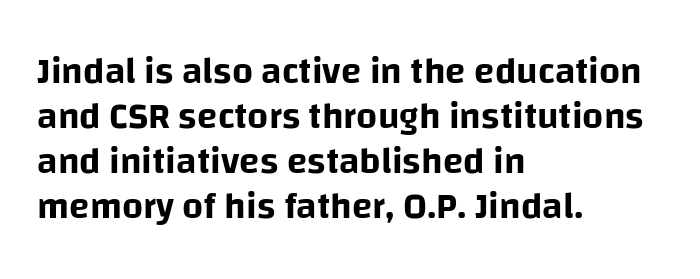
This sample has the flowing, uneven cadence of proportional lettering. Words appear dense and cohesive because spacing is normal. Casual observation: everything's shoved over to the left. Font category for this specimen: sans-serif. Honestly, there is no underline to notice here at all.
